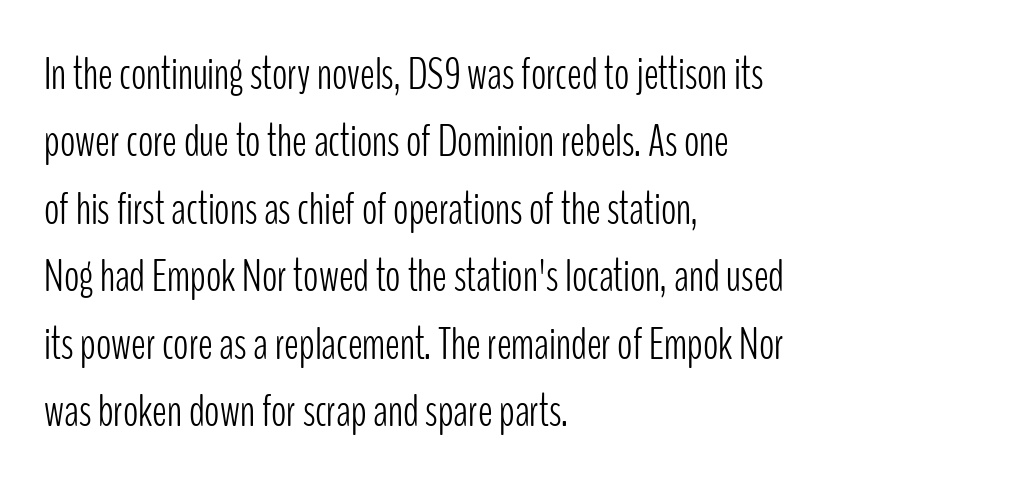
{"serif": "no", "italic": "no", "bold": "no", "weight": "light", "width": "condensed", "stroke_contrast": "low", "x_height": "medium", "monospaced": "no", "underline": "no", "align": "left", "line_spacing": "normal", "line_spacing_ratio": 1.5, "letter_spacing": "normal", "letter_spacing_em": 0.0, "glyph_px": 45}
